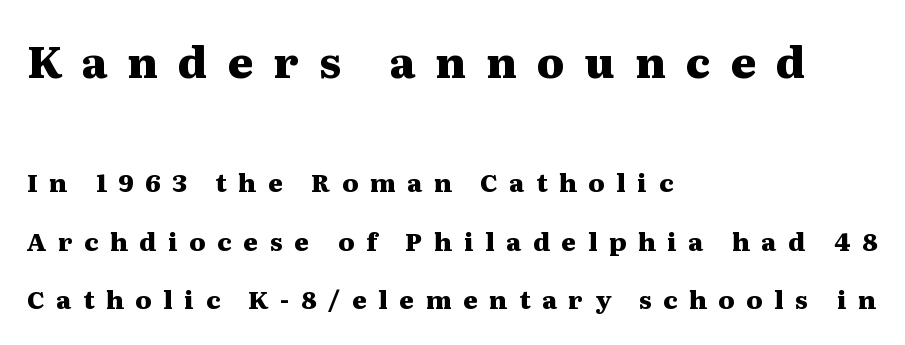
Q: Is the text bold? A: Yes.
Q: Is the text italic (slanted)? A: No, it is upright.
Q: Is the typeface a serif or a sans-serif typeface? A: Serif.
Q: Is the text underlined? A: No.
Q: How is the paragraph aligned? A: Left-aligned.
Q: Is the spacing between letters normal or unusually wide? A: Unusually wide.
Q: Is the spacing between lines tight, normal or loose? A: Loose.
Q: Which block of text is set in a larger size, the first (top) or the second (bottom)? A: The first (top) one.
Q: Width (condensed, normal, or wide)? A: Wide.
Q: Stroke contrast? A: Medium.
Q: x-height? A: Medium.
Q: Monospaced? A: No.
